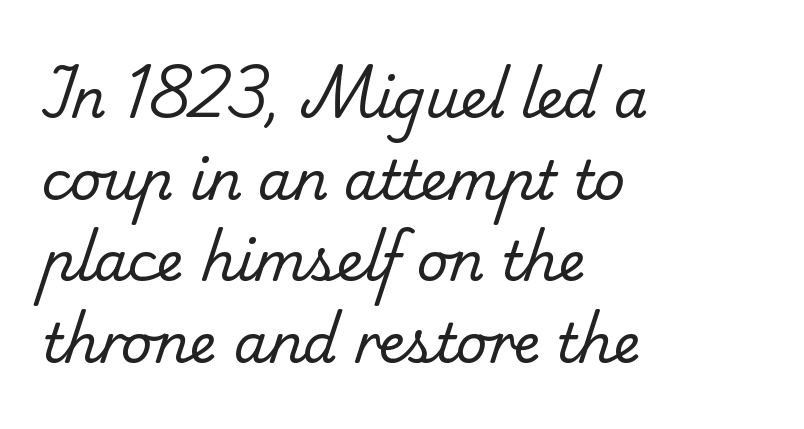
{"serif": "yes", "bold": "no", "weight": "regular", "width": "normal", "stroke_contrast": "low", "x_height": "small", "monospaced": "no", "underline": "no", "align": "left", "line_spacing": "normal", "line_spacing_ratio": 1.51, "letter_spacing": "normal", "letter_spacing_em": 0.0, "glyph_px": 54}
